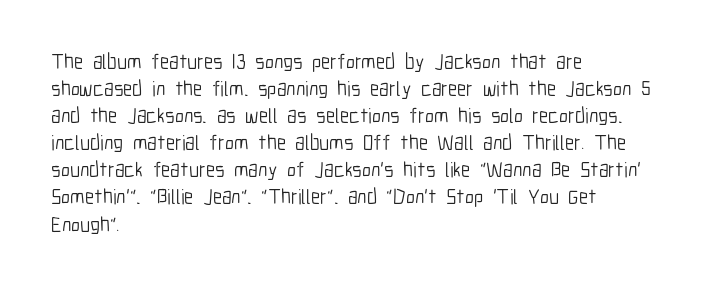
Q: Is the text bold? A: No.
Q: Is the text italic (slanted)? A: No, it is upright.
Q: Is the text underlined? A: No.
Q: How is the paragraph aligned? A: Left-aligned.
Q: Is the spacing between letters normal or unusually wide? A: Normal.
Q: Is the spacing between lines tight, normal or loose? A: Normal.
